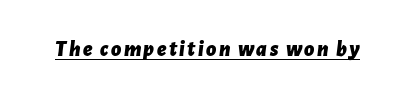
Q: Is the text bold? A: Yes.
Q: Is the text italic (slanted)? A: Yes, it leans right by about 7 degrees.
Q: Is the text underlined? A: Yes.
